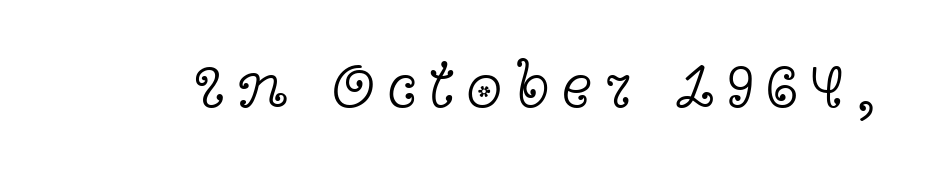
{"serif": "yes", "bold": "no", "weight": "light", "width": "wide", "x_height": "medium", "monospaced": "no", "underline": "no", "glyph_px": 65}
